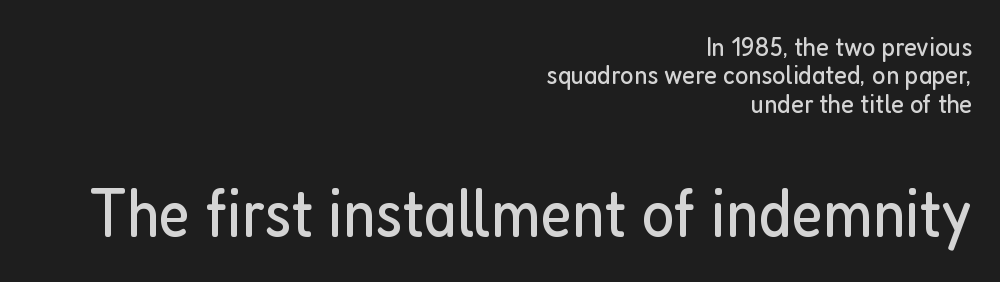
{"serif": "no", "italic": "no", "bold": "no", "weight": "regular", "width": "condensed", "stroke_contrast": "low", "x_height": "medium", "monospaced": "no", "underline": "no", "align": "right", "line_spacing": "tight", "line_spacing_ratio": 1.01, "letter_spacing": "normal", "letter_spacing_em": 0.0, "larger_block": "second", "size_ratio": 2.46, "glyph_px": 69}
